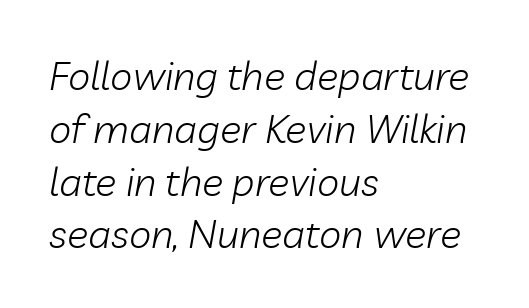
The weight would be labelled regular, book, light, or lighter still. The tracking reads as untouched default to a designer's eye. The letters advance in unequal steps, a hallmark of proportional type. The passage shown stacks its lines at a standard gap. Words float on clear page, feet unadorned.
